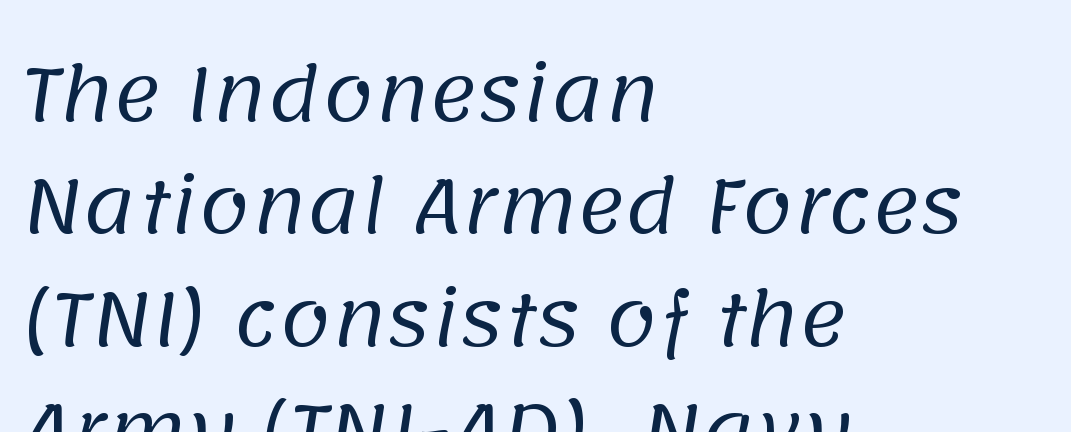
Q: Is the text bold? A: No.
Q: Is the typeface a serif or a sans-serif typeface? A: Sans-serif.
Q: Is the text underlined? A: No.
Q: How is the paragraph aligned? A: Left-aligned.
Q: Is the spacing between letters normal or unusually wide? A: Normal.
Q: Is the spacing between lines tight, normal or loose? A: Normal.
Q: Width (condensed, normal, or wide)? A: Normal.
Q: Stroke contrast? A: Low.
Q: x-height? A: Large.
Q: Monospaced? A: No.
